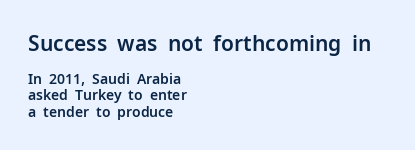
Q: Is the text italic (slanted)? A: No, it is upright.
Q: Is the text underlined? A: No.
Q: How is the paragraph aligned? A: Left-aligned.
Q: Is the spacing between letters normal or unusually wide? A: Normal.
Q: Which block of text is set in a larger size, the first (top) or the second (bottom)? A: The first (top) one.
